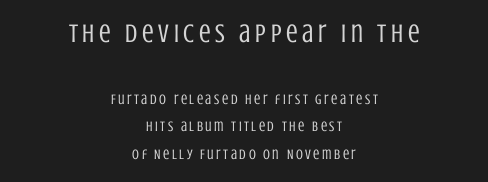
The image shows 26 px text type, upright; set centered, loose line spacing (1.99x), not underlined; the first (top) block is 1.86x larger.
